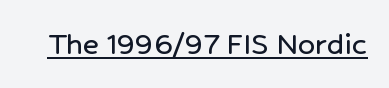
Inter-character spacing is left at the font's built-in metrics. Rendered with straight, roman letterforms. In designer terms, the underline attribute is active on this setting. The face used here is proportionally spaced, like ordinary book or web type.
